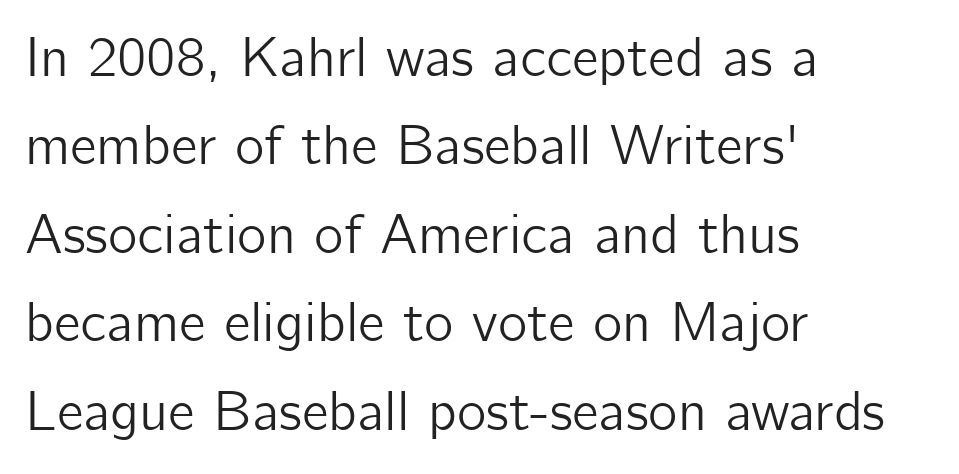
The image shows 56 px sans-serif type, upright; set left-aligned, normal line spacing (1.58x), normal letter spacing, not underlined; low stroke contrast and a medium x-height.
